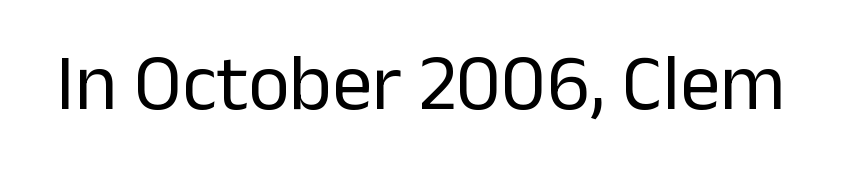
{"serif": "no", "italic": "no", "bold": "no", "weight": "regular", "width": "normal", "stroke_contrast": "low", "x_height": "medium", "monospaced": "no", "underline": "no", "letter_spacing": "normal", "letter_spacing_em": 0.0, "glyph_px": 80}
